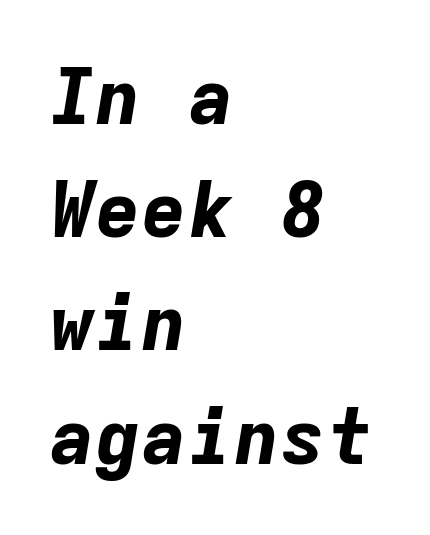
Nobody touched the tracking dial on this one. You could count columns in this text — the font is strictly monospaced. The gap between lines stays unmarked. This sample is left-justified, so line endings fall wherever the words run out. The letters are slanted; this is an italic face.
